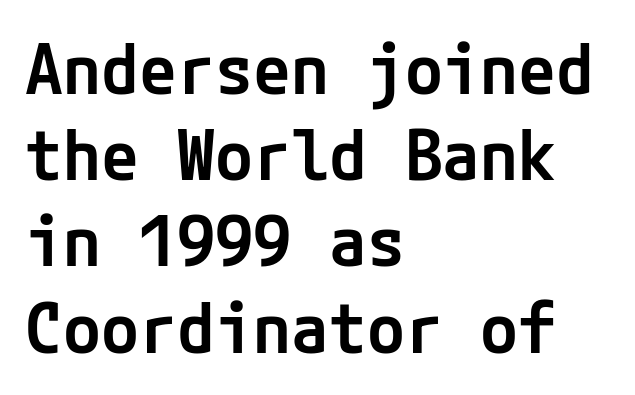
{"serif": "no", "italic": "no", "bold": "semi", "weight": "semibold", "width": "normal", "stroke_contrast": "low", "x_height": "medium", "underline": "no", "align": "left", "line_spacing": "normal", "line_spacing_ratio": 1.25, "letter_spacing": "normal", "letter_spacing_em": 0.0, "glyph_px": 69}
